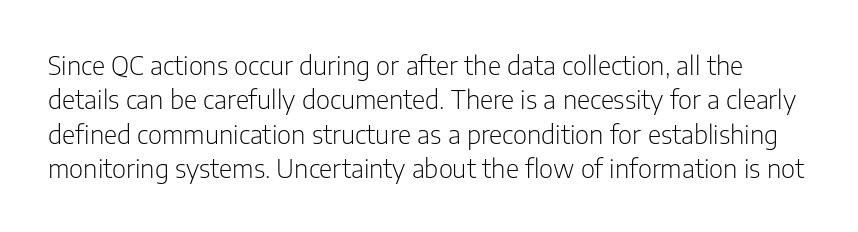
Q: Is the text bold? A: No.
Q: Is the text italic (slanted)? A: No, it is upright.
Q: Is the text underlined? A: No.
Q: Is the spacing between letters normal or unusually wide? A: Normal.
Q: Is the spacing between lines tight, normal or loose? A: Normal.
